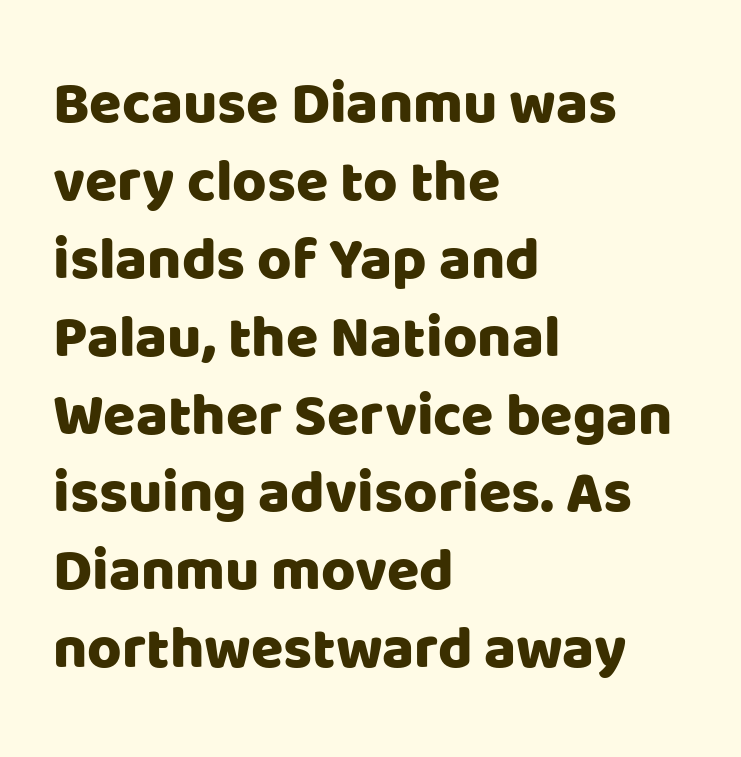
A normal amount of white space separates one row of letters from the next. Reading down the block, your eye returns to a fixed left position each line. A typesetter would call this proportional, since set widths differ per character. You could call the tracking neutral — neither tight nor loose. Beneath every word, the page is bare.
